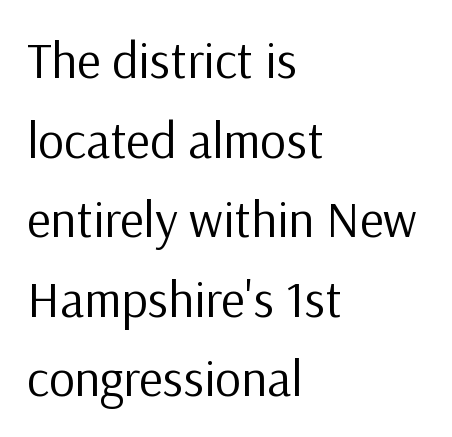
{"serif": "no", "italic": "no", "bold": "no", "weight": "regular", "width": "normal", "stroke_contrast": "low", "x_height": "medium", "monospaced": "no", "underline": "no", "align": "left", "line_spacing": "normal", "line_spacing_ratio": 1.56, "letter_spacing": "normal", "letter_spacing_em": 0.0, "glyph_px": 51}
